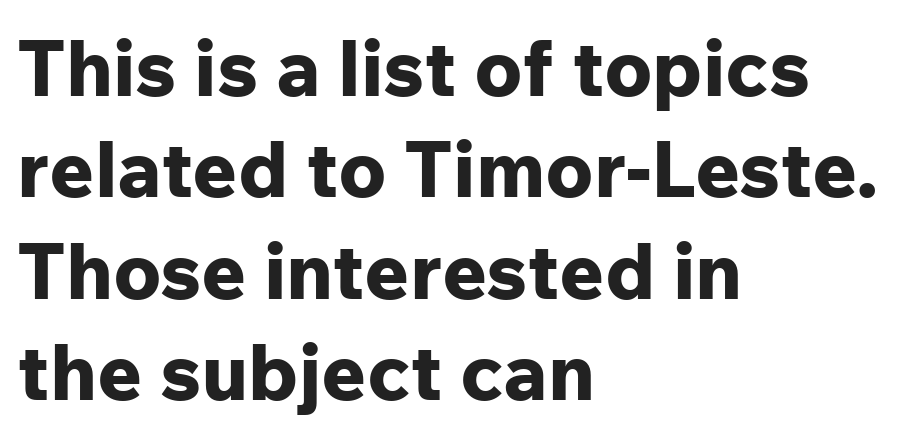
The image shows 78 px bold sans-serif type, upright; set left-aligned, normal line spacing (1.3x), normal letter spacing, not underlined; low stroke contrast and a medium x-height.
